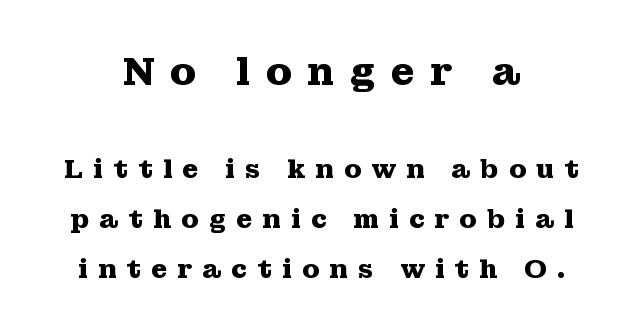
The image shows 39 px heavy, wide serif type, upright; set centered, loose line spacing (1.92x), unusually wide letter spacing (+0.38 em), not underlined; the first (top) block is 1.5x larger; medium stroke contrast and a medium x-height.
